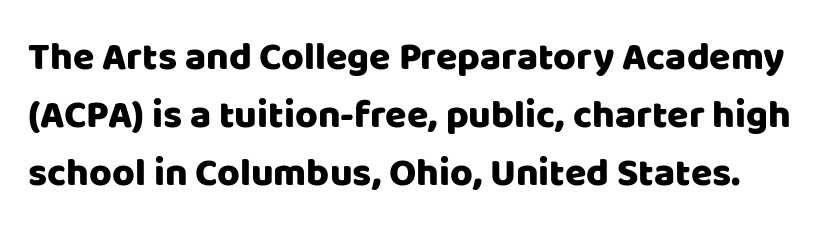
The image shows 39 px sans-serif type, upright; set normal line spacing (1.49x), normal letter spacing, not underlined; low stroke contrast and a large x-height.
